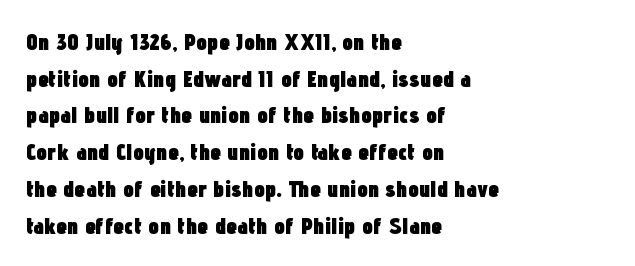
Q: Is the text bold? A: Yes.
Q: Is the text italic (slanted)? A: No, it is upright.
Q: Is the text underlined? A: No.
Q: How is the paragraph aligned? A: Left-aligned.
Q: Is the spacing between letters normal or unusually wide? A: Normal.
Q: Is the spacing between lines tight, normal or loose? A: Normal.
